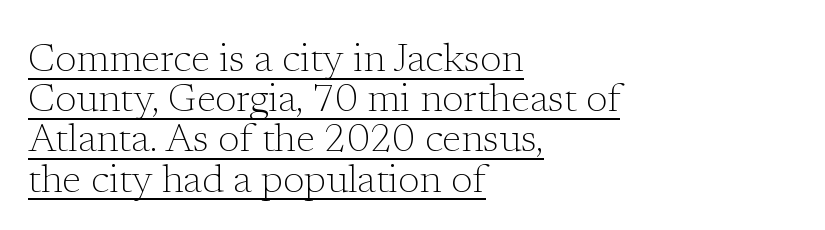
Honestly, the rows look squashed on top of each other. The horizontal fit of the characters is conventional and even. Compared with undecorated copy, this sample adds a rule below the words. Is there any slant? The stems are plumb.
